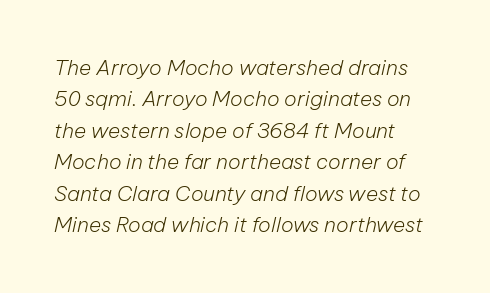
Q: Is the text bold? A: No.
Q: Is the text italic (slanted)? A: Yes, it leans right by about 12 degrees.
Q: Is the text underlined? A: No.
Q: How is the paragraph aligned? A: Left-aligned.
Q: Is the spacing between letters normal or unusually wide? A: Normal.
Q: Is the spacing between lines tight, normal or loose? A: Normal.
